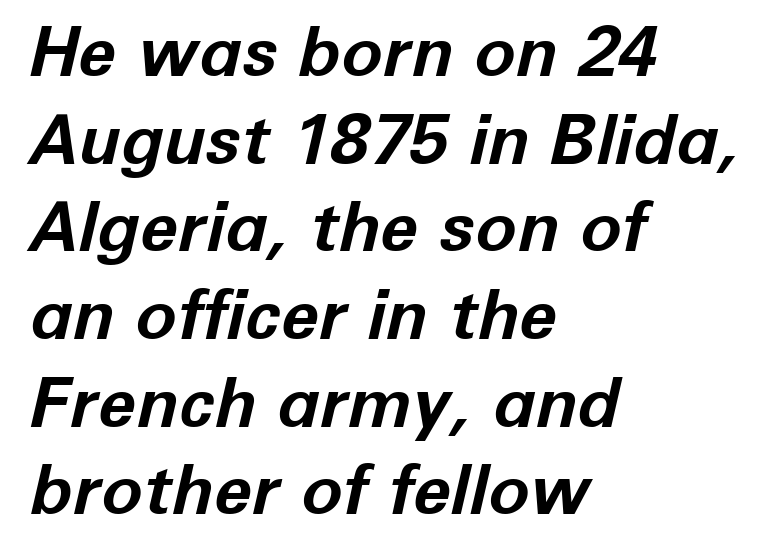
The image shows 69 px bold type, italic (leaning right); set left-aligned, normal line spacing (1.27x), normal letter spacing, not underlined; low stroke contrast and a medium x-height.
